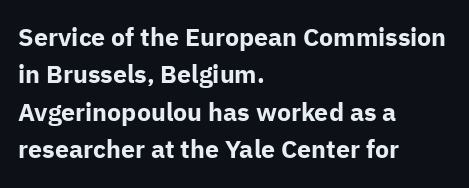
The image shows 25 px bold type, upright; set left-aligned, normal line spacing (1.5x), normal letter spacing, not underlined.
